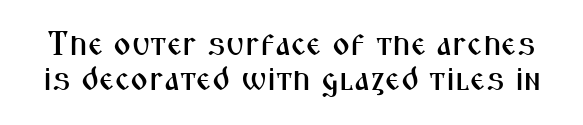
{"serif": "no", "italic": "no", "width": "condensed", "stroke_contrast": "medium", "x_height": "medium", "monospaced": "no", "underline": "no", "line_spacing": "tight", "line_spacing_ratio": 1.03, "letter_spacing": "normal", "letter_spacing_em": 0.0, "glyph_px": 34}
